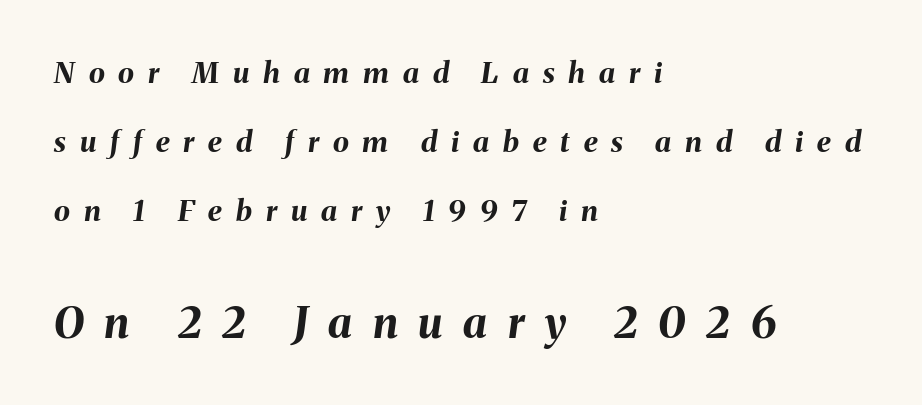
In terms of leading, this rendering errs on the spacious side. The rendering uses natural spacing where letterforms have individual widths. Notice how the passage keeps a crisp vertical edge on the left only. This sample uses expanded letter spacing, leaving extra air between glyphs. Every letter is thick-stroked: bold, no question. The face used here appears at its bigger size in the lower chunk.
